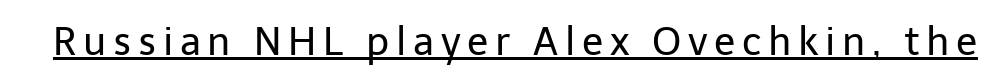
Notice how the stems are strictly vertical — no italics here. Quick note: underline on. Unbolded letterforms with no extra heft. The glyphs in this specimen are sans serif.
